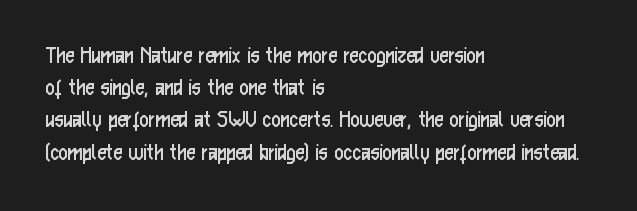
These lines keep a tight, regular rhythm from letter to letter. This sample is left-justified, so line endings fall wherever the words run out. The space between consecutive lines is moderate. Do the letters lean? They stand straight. The passage shown is not underscored anywhere. Stems and bowls with no extra thickness — not bold.
